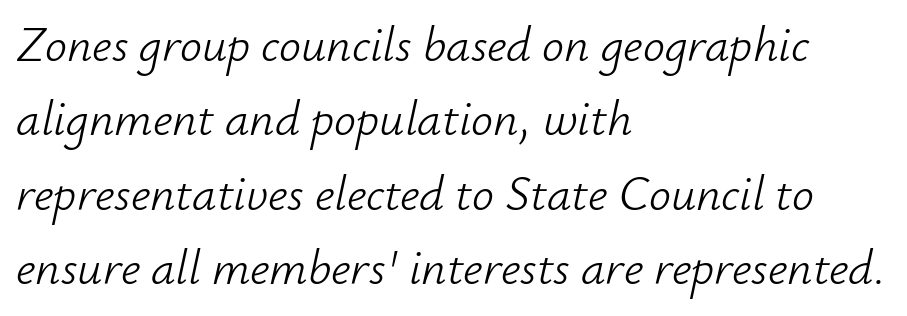
Q: Is the text bold? A: No.
Q: Is the text italic (slanted)? A: Yes, it leans right by about 12 degrees.
Q: Is the text underlined? A: No.
Q: How is the paragraph aligned? A: Left-aligned.
Q: Is the spacing between letters normal or unusually wide? A: Normal.
Q: Is the spacing between lines tight, normal or loose? A: Normal.
Q: Width (condensed, normal, or wide)? A: Normal.
Q: Stroke contrast? A: Low.
Q: x-height? A: Small.
Q: Monospaced? A: No.
